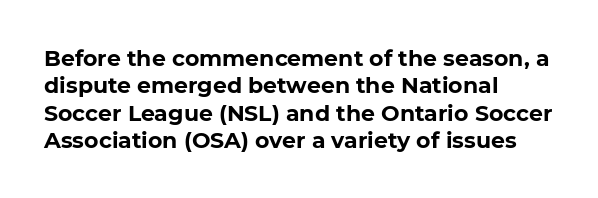
{"bold": "yes", "underline": "no", "align": "left", "line_spacing_ratio": 1.24, "letter_spacing": "normal", "letter_spacing_em": 0.0, "glyph_px": 22}
